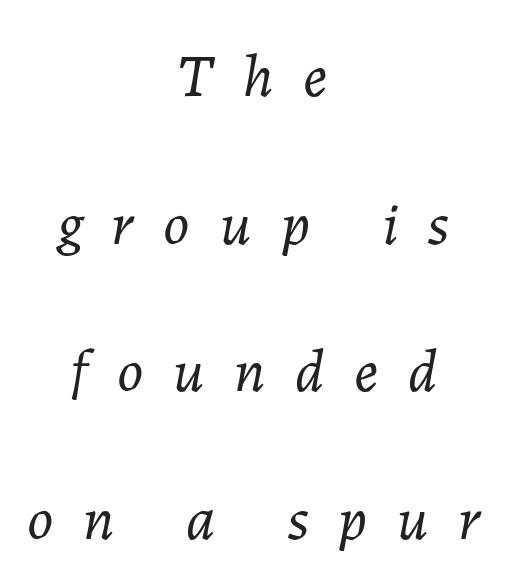
The face used here has a pronounced slope to its letters. Here the designer chose a conventional face with non-uniform glyph widths. The paragraph has two soft edges and a firm central axis. Vertical stems look standard width or narrower in stroke. Observe the wide spacing: letters keep a clear distance from each other.
